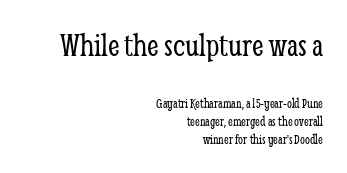
The image shows 34 px light, condensed serif type, upright; set right-aligned, normal line spacing (1.29x), normal letter spacing, not underlined; the first (top) block is 2.43x larger; low stroke contrast and a medium x-height.
